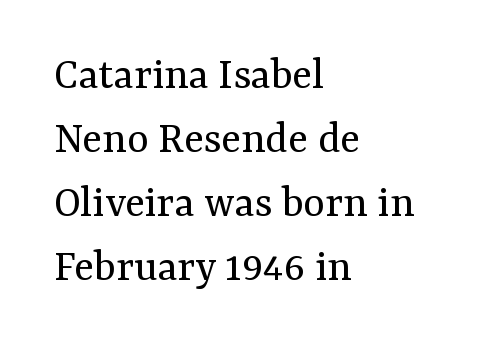
Q: Is the text bold? A: No.
Q: Is the text italic (slanted)? A: No, it is upright.
Q: Is the typeface a serif or a sans-serif typeface? A: Serif.
Q: Is the text underlined? A: No.
Q: How is the paragraph aligned? A: Left-aligned.
Q: Is the spacing between letters normal or unusually wide? A: Normal.
Q: Is the spacing between lines tight, normal or loose? A: Normal.
Q: Width (condensed, normal, or wide)? A: Normal.
Q: Stroke contrast? A: Medium.
Q: x-height? A: Medium.
Q: Monospaced? A: No.
